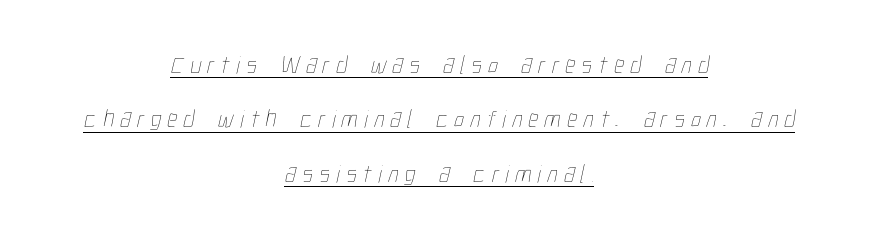
The image shows 25 px text type; set centered, loose line spacing (2.18x), unusually wide letter spacing (+0.25 em), underlined.
